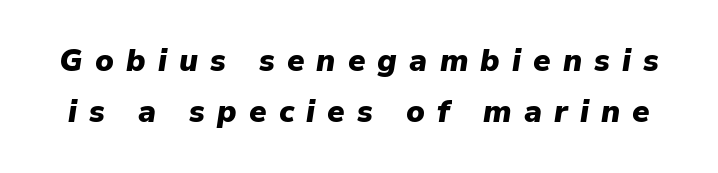
This sample has the flowing, uneven cadence of proportional lettering. Caption: expanded tracking, letters set apart. The lettering tilts uniformly, giving the passage an italic look. These lines carry a lot of weight — the face is fully bold. This sample keeps an unexceptional amount of space between lines. This rendering features lettering with no underline.
